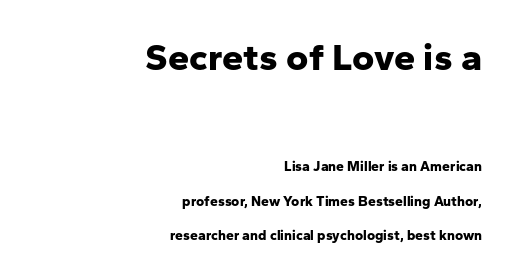
{"serif": "no", "italic": "no", "bold": "yes", "weight": "bold", "width": "normal", "stroke_contrast": "low", "x_height": "medium", "monospaced": "no", "underline": "no", "align": "right", "line_spacing": "loose", "line_spacing_ratio": 2.45, "letter_spacing": "normal", "letter_spacing_em": 0.0, "larger_block": "first", "size_ratio": 2.71, "glyph_px": 38}
